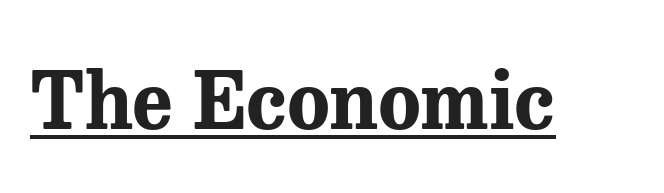
{"serif": "yes", "italic": "no", "bold": "yes", "weight": "bold", "width": "normal", "stroke_contrast": "medium", "x_height": "medium", "monospaced": "no", "underline": "yes", "letter_spacing": "normal", "letter_spacing_em": 0.0, "glyph_px": 79}
